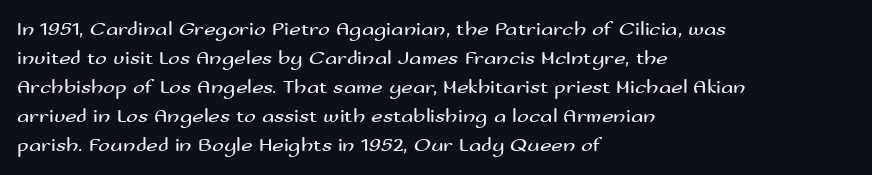
The image shows 20 px text type, upright; set left-aligned, normal line spacing (1.45x), normal letter spacing, not underlined.
